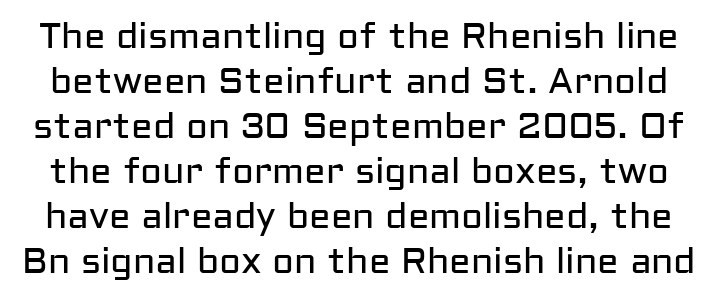
Each letter's strokes conclude bluntly, with no projecting serifs. You can tell it's not italic because the verticals are truly vertical. Here the glyphs are tracked normally, forming tight word shapes. The block of text has a typical density, with ordinary space between rows. No word sits above an underline. The characters are drawn with everyday or finer stroke widths.
